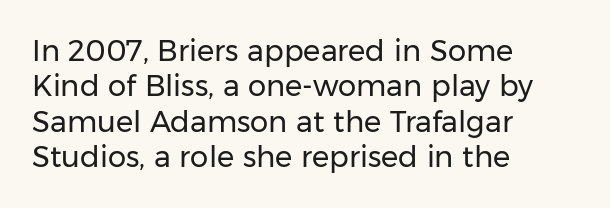
The image shows 29 px regular-weight sans-serif type, upright; set left-aligned, line spacing 1.22x, normal letter spacing, not underlined; low stroke contrast and a medium x-height.
